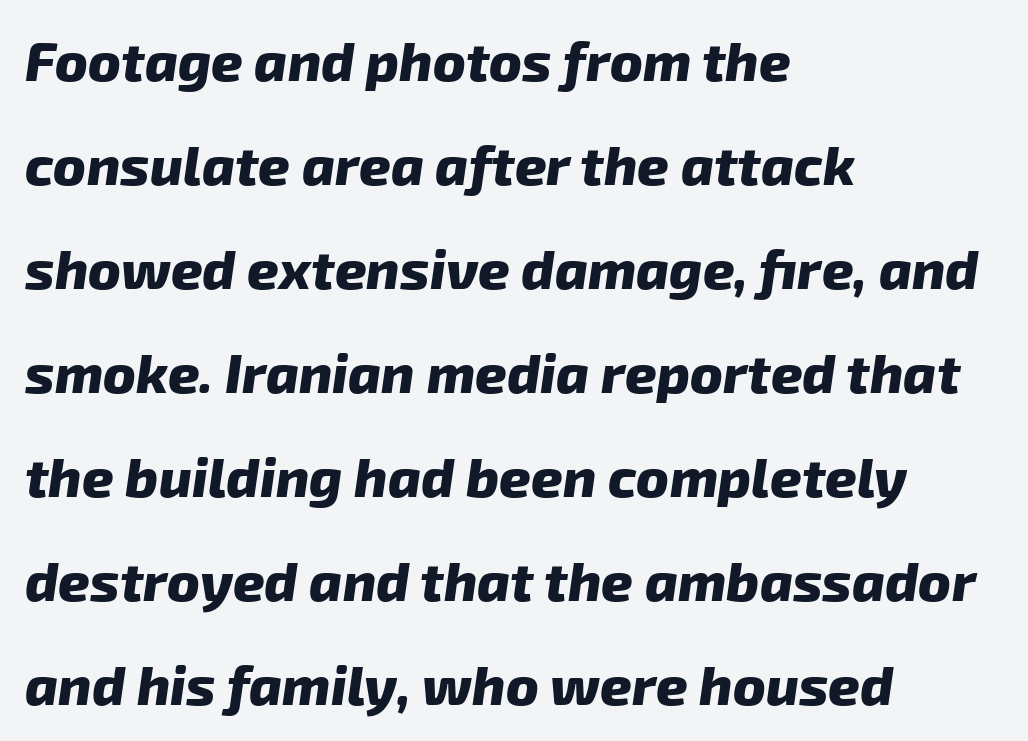
Q: Is the text bold? A: Yes.
Q: Is the typeface a serif or a sans-serif typeface? A: Sans-serif.
Q: Is the text underlined? A: No.
Q: How is the paragraph aligned? A: Left-aligned.
Q: Is the spacing between letters normal or unusually wide? A: Normal.
Q: Width (condensed, normal, or wide)? A: Normal.
Q: Stroke contrast? A: Low.
Q: x-height? A: Medium.
Q: Monospaced? A: No.
